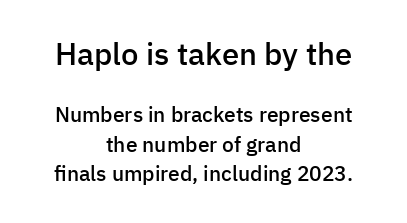
{"serif": "no", "italic": "no", "bold": "semi", "weight": "semibold", "width": "normal", "stroke_contrast": "low", "x_height": "medium", "monospaced": "no", "underline": "no", "align": "center", "line_spacing": "normal", "line_spacing_ratio": 1.4, "letter_spacing": "normal", "letter_spacing_em": 0.0, "larger_block": "first", "size_ratio": 1.48, "glyph_px": 31}
